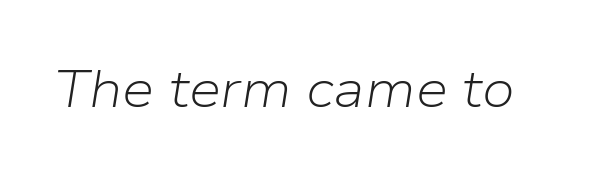
Is the stroke heavy? The answer is a plain regular-or-lighter. Designer's note — italics engaged. Proportional: the letters do not fall into vertical columns. There is no visible air inserted between adjacent glyphs. Underline: absent.
